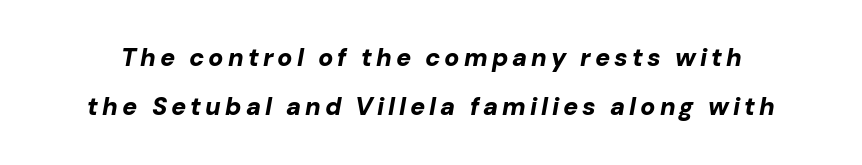
Stroke thickness is high; the sample reads as a true bold. Just letters on the line, the space beneath them empty. The specimen reads as italic at a glance. Students, observe: this is what heavily led, spacious text looks like.
